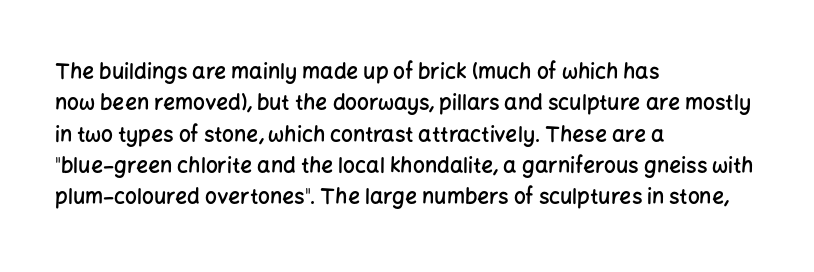
{"italic": "no", "bold": "semi", "underline": "no", "align": "left", "line_spacing": "normal", "line_spacing_ratio": 1.49, "letter_spacing": "normal", "letter_spacing_em": 0.0, "glyph_px": 21}
